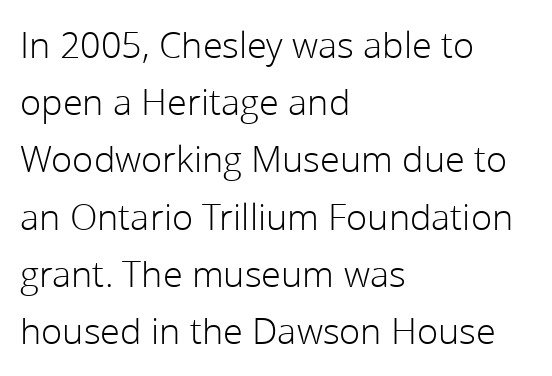
Line starts are locked; line ends wander. You could not count columns in this text — the font is proportionally spaced. The line texture is even and compact thanks to regular tracking. Examine the stroke ends and you'll find no serifs.
